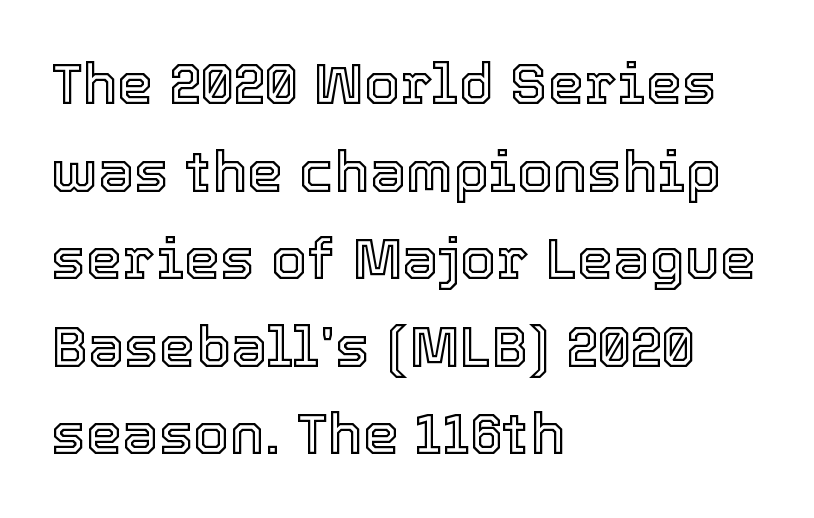
Normally led — the rows are evenly, conventionally spaced. If you drew a ruler down the left edge, every line would touch it. This sample has the flowing, uneven cadence of proportional lettering. Every stem runs plumb, perpendicular to the baseline. Check under the words: just untouched page. Spacing between characters is what you'd get straight out of the box.
